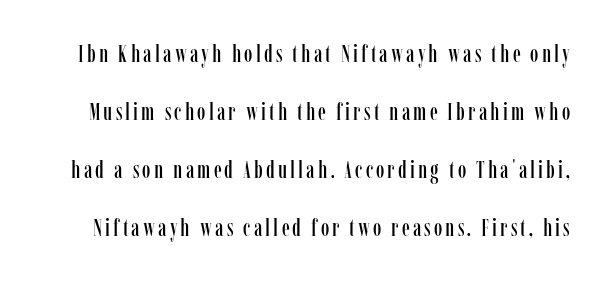
Unlike italic type, these characters show no tilt at all. The glyphs are unaccompanied by any horizontal stroke below them. Loosely led — the rows are spread out.
